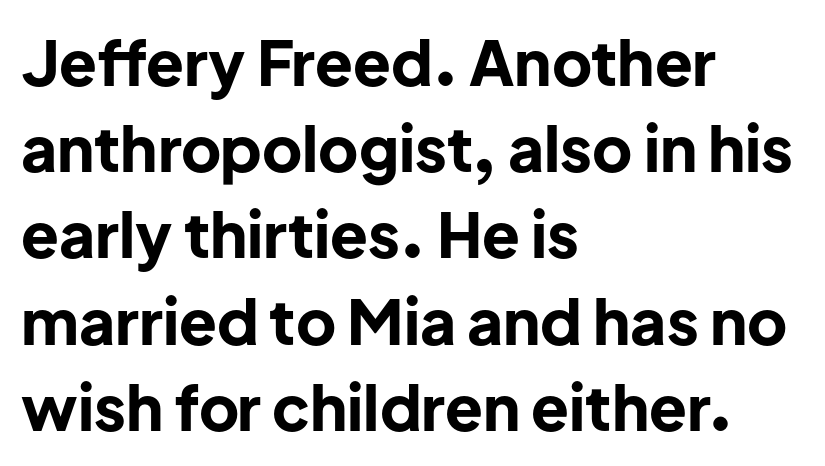
Note the varied advance widths — an 'i' is clearly narrower than an 'm'. The font's upright variant was chosen for this text. Tracking here is standard; glyphs follow each other at the usual distance. Type style note: lacks serifs. Leading matches the norm, producing a regular column.
